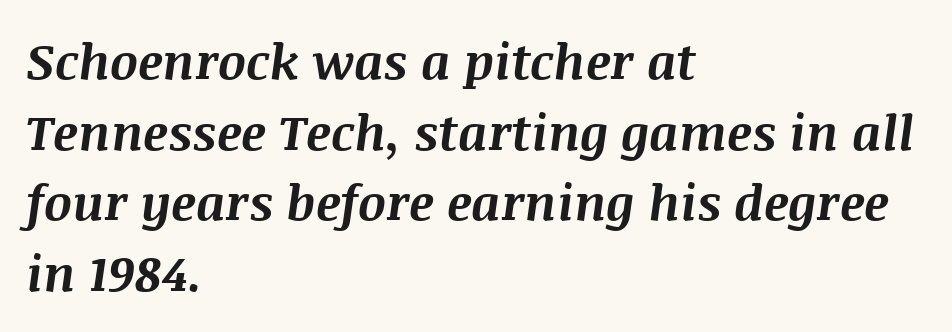
The image shows 49 px bold type, italic (leaning right); set left-aligned, normal line spacing (1.44x), normal letter spacing, not underlined; medium stroke contrast and a large x-height.
